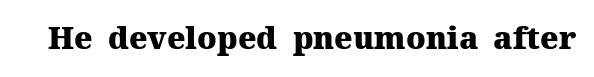
Do the characters align in a grid? No, the font is proportional. Descender tails drop into unmarked territory. Words appear dense and cohesive because spacing is normal. The letters are bold, with thick, heavy strokes. Ordinary non-slanted type is in use. The designer went with a serif here, giving each stem small feet.
